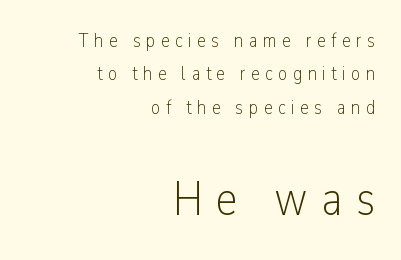
The string is rendered with underlining switched off. The ragged edge is on the left, which tells us the setting is flush right. These lines have a slow, spaced-out rhythm from letter to letter. The typeface has the unassuming heft of standard copy or less. You get the small type first, then a jump to larger type. The specimen reads as upright at a glance.
